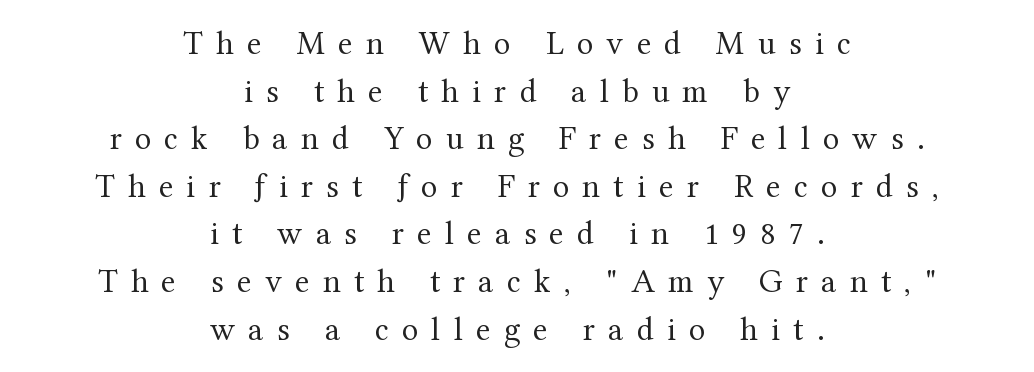
Q: Is the text bold? A: No.
Q: Is the text italic (slanted)? A: No, it is upright.
Q: Is the typeface a serif or a sans-serif typeface? A: Serif.
Q: Is the text underlined? A: No.
Q: How is the paragraph aligned? A: Centered.
Q: Is the spacing between letters normal or unusually wide? A: Unusually wide.
Q: Is the spacing between lines tight, normal or loose? A: Normal.
Q: Width (condensed, normal, or wide)? A: Normal.
Q: Stroke contrast? A: Medium.
Q: x-height? A: Medium.
Q: Monospaced? A: No.
